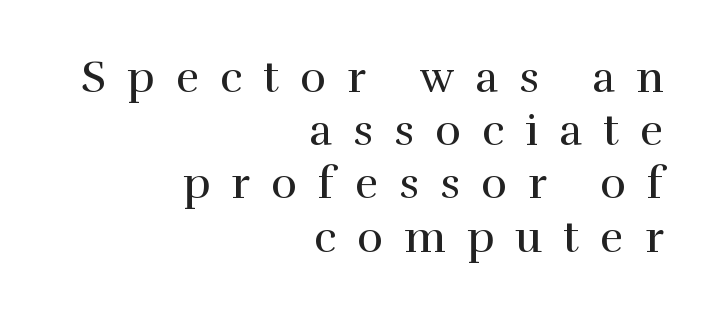
Q: Is the text bold? A: No.
Q: Is the text italic (slanted)? A: No, it is upright.
Q: Is the typeface a serif or a sans-serif typeface? A: Serif.
Q: Is the text underlined? A: No.
Q: How is the paragraph aligned? A: Right-aligned.
Q: Is the spacing between letters normal or unusually wide? A: Unusually wide.
Q: Width (condensed, normal, or wide)? A: Normal.
Q: x-height? A: Medium.
Q: Monospaced? A: No.
